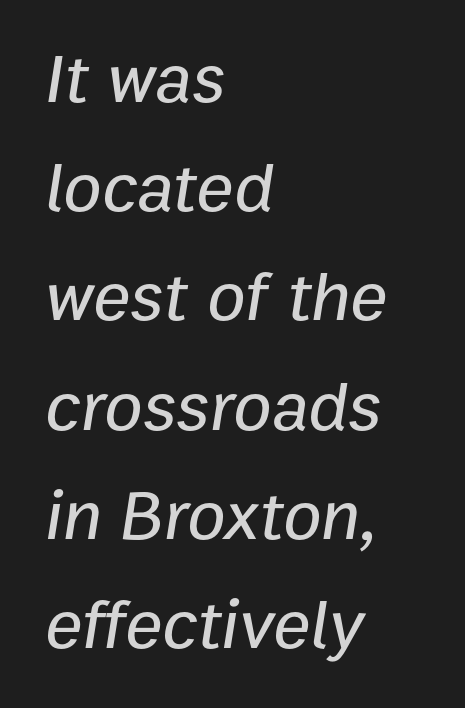
The image shows 70 px text type, italic (leaning right); set left-aligned, normal line spacing (1.56x), normal letter spacing, not underlined; low stroke contrast and a medium x-height.
